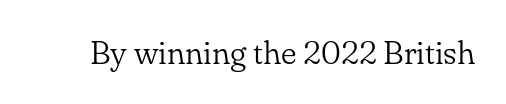
Standard letterfit; no display-style spreading of the glyphs. Letters rest on an invisible, unmarked baseline. The weight tops out at a normal text grade. Posture: straight, roman, zero tilt.
